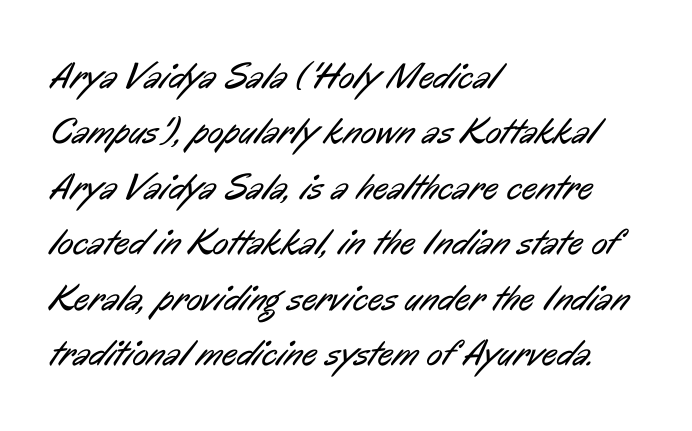
Is the block centered? No — it sits flush against the left margin. Weight: not bold — regular or lighter. Note the varied advance widths — an 'i' is clearly narrower than an 'm'. Nothing unusual about the tracking: characters are spaced as the font intends. A bare baseline throughout the passage. Letterform terminals end flat and unadorned throughout the passage.
